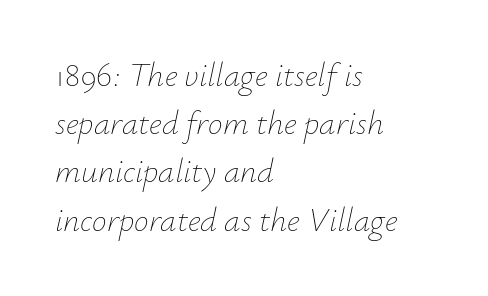
The image shows 33 px thin type, italic (leaning right); set left-aligned, normal line spacing (1.46x), normal letter spacing, not underlined; low stroke contrast and a small x-height.
